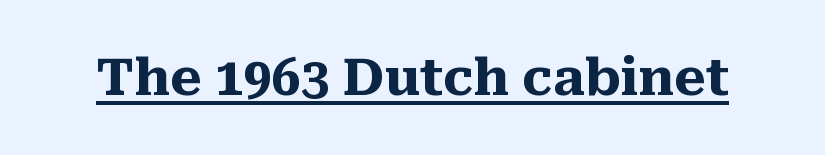
{"serif": "yes", "italic": "no", "bold": "yes", "weight": "heavy", "width": "normal", "stroke_contrast": "medium", "x_height": "medium", "monospaced": "no", "underline": "yes", "letter_spacing": "normal", "letter_spacing_em": 0.0, "glyph_px": 51}
